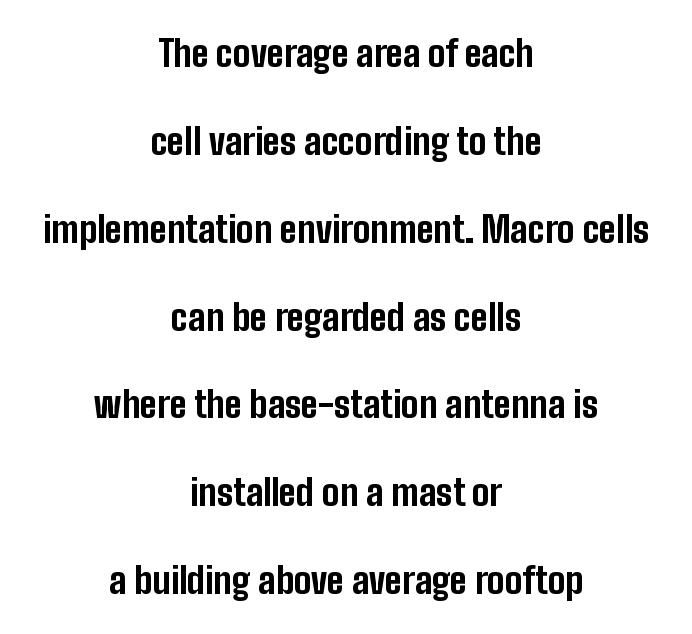
The image shows 36 px bold, condensed sans-serif type, upright; set centered, loose line spacing (2.44x), normal letter spacing, not underlined; low stroke contrast and a medium x-height.
